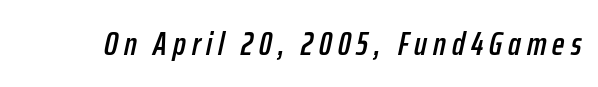
Q: Is the text italic (slanted)? A: Yes, it leans right by about 12 degrees.
Q: Is the text underlined? A: No.
Q: Width (condensed, normal, or wide)? A: Condensed.
Q: Stroke contrast? A: Low.
Q: x-height? A: Medium.
Q: Monospaced? A: No.
